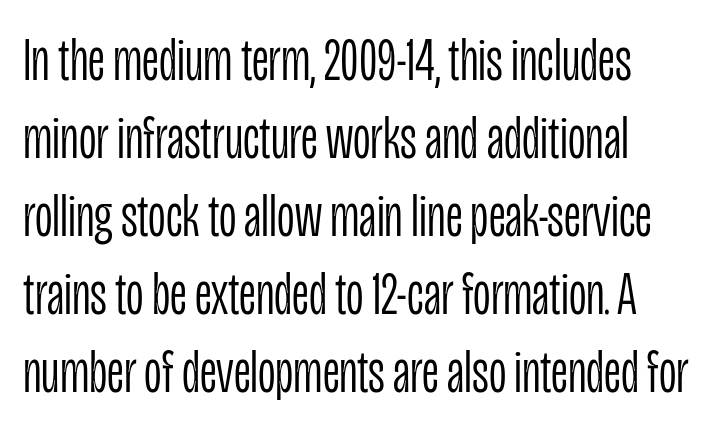
The image shows 61 px light, condensed sans-serif type, upright; set left-aligned, normal line spacing (1.28x), normal letter spacing, not underlined; low stroke contrast and a large x-height.
